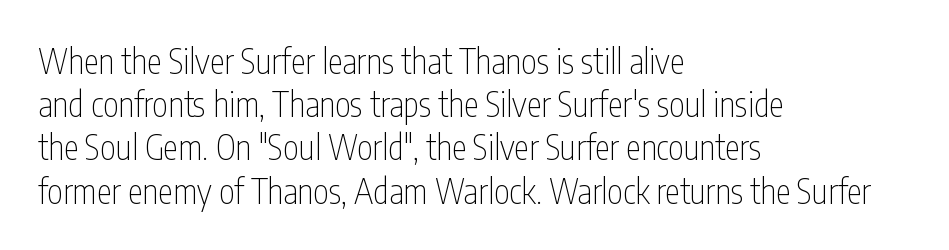
The image shows 34 px thin, condensed sans-serif type, upright; set left-aligned, normal line spacing (1.27x), normal letter spacing, not underlined; low stroke contrast and a medium x-height.
